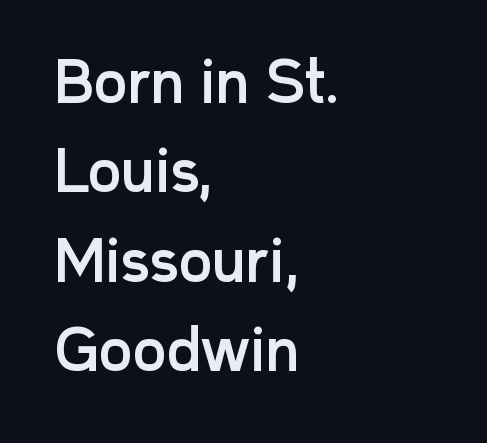
{"serif": "no", "italic": "no", "width": "normal", "stroke_contrast": "low", "x_height": "medium", "monospaced": "no", "underline": "no", "align": "left", "line_spacing": "normal", "line_spacing_ratio": 1.57, "letter_spacing": "normal", "letter_spacing_em": 0.0, "glyph_px": 57}
